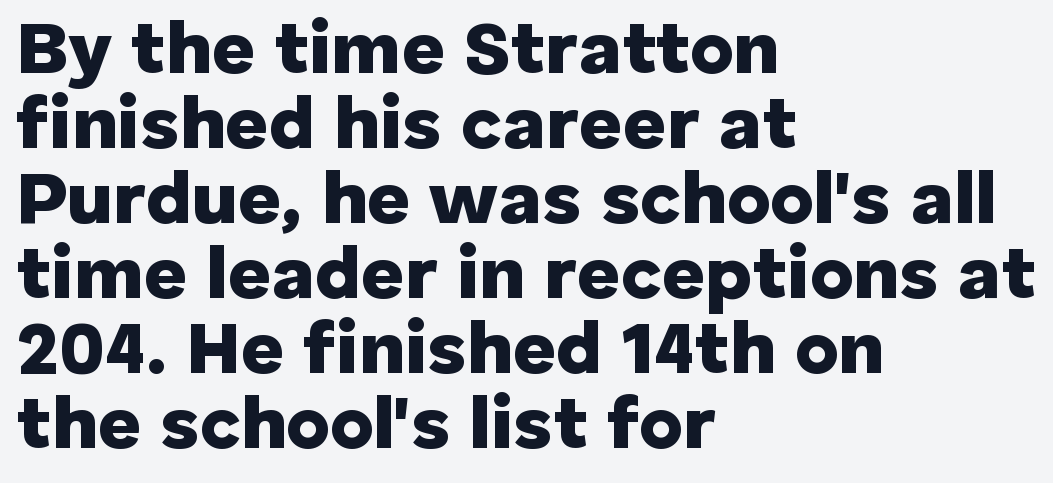
Where is the straight margin? On the left. The space between consecutive lines is stingy. The passage shown has conventional tracking throughout. Character widths vary here, with narrow letters taking less room than wide ones. Plenty of ink on the page — the face is bold. Serifs: no, the terminals of the letterforms are clean.
